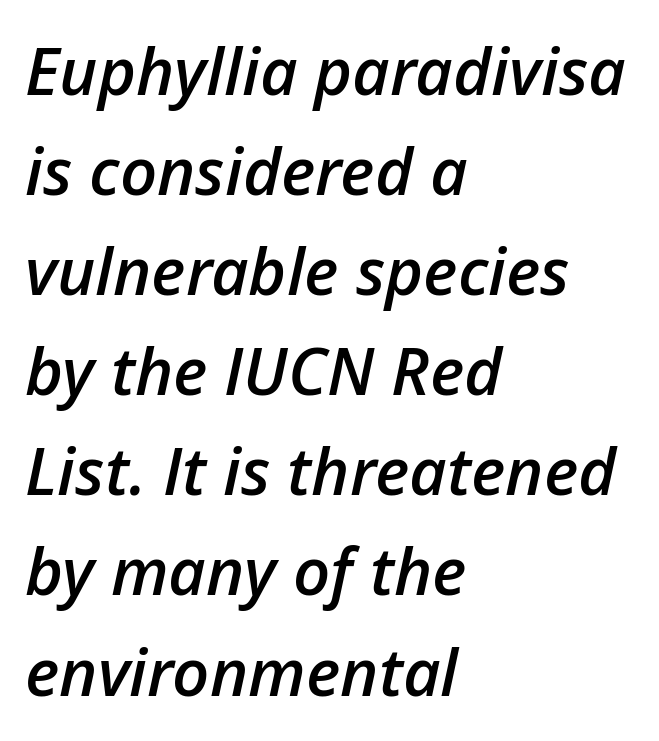
Q: Is the text bold? A: Semi-bold.
Q: Is the text italic (slanted)? A: Yes, it leans right by about 12 degrees.
Q: Is the text underlined? A: No.
Q: How is the paragraph aligned? A: Left-aligned.
Q: Is the spacing between letters normal or unusually wide? A: Normal.
Q: Is the spacing between lines tight, normal or loose? A: Normal.
Q: Width (condensed, normal, or wide)? A: Normal.
Q: Stroke contrast? A: Low.
Q: x-height? A: Medium.
Q: Monospaced? A: No.
